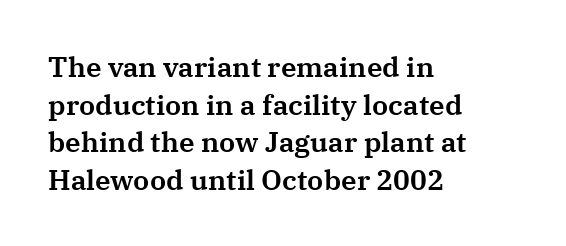
Q: Is the text italic (slanted)? A: No, it is upright.
Q: Is the typeface a serif or a sans-serif typeface? A: Serif.
Q: Is the text underlined? A: No.
Q: How is the paragraph aligned? A: Left-aligned.
Q: Is the spacing between letters normal or unusually wide? A: Normal.
Q: Is the spacing between lines tight, normal or loose? A: Normal.
Q: Width (condensed, normal, or wide)? A: Normal.
Q: Stroke contrast? A: Medium.
Q: x-height? A: Medium.
Q: Monospaced? A: No.
